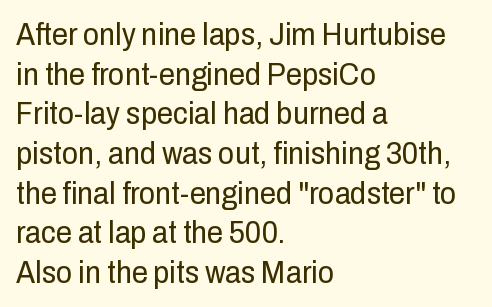
Q: Is the text bold? A: No.
Q: Is the text italic (slanted)? A: No, it is upright.
Q: Is the typeface a serif or a sans-serif typeface? A: Sans-serif.
Q: Is the text underlined? A: No.
Q: How is the paragraph aligned? A: Left-aligned.
Q: Is the spacing between letters normal or unusually wide? A: Normal.
Q: Width (condensed, normal, or wide)? A: Condensed.
Q: Stroke contrast? A: Low.
Q: x-height? A: Medium.
Q: Monospaced? A: No.
